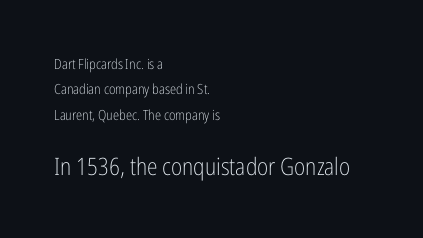
Q: Is the text bold? A: No.
Q: Is the text italic (slanted)? A: No, it is upright.
Q: Is the text underlined? A: No.
Q: How is the paragraph aligned? A: Left-aligned.
Q: Is the spacing between letters normal or unusually wide? A: Normal.
Q: Which block of text is set in a larger size, the first (top) or the second (bottom)? A: The second (bottom) one.
